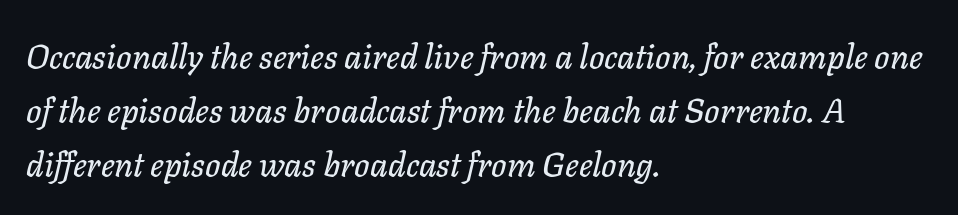
The image shows 34 px text type, italic (leaning right); set left-aligned, normal line spacing (1.59x), normal letter spacing, not underlined; low stroke contrast and a medium x-height.
